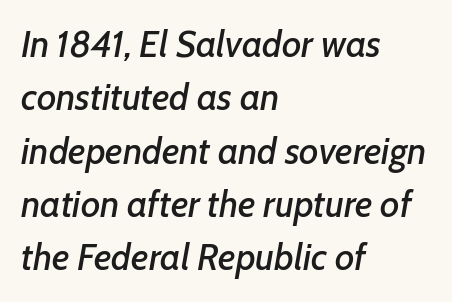
The image shows 37 px text type, italic (leaning right); set left-aligned, normal line spacing (1.44x), normal letter spacing, not underlined; low stroke contrast and a medium x-height.
